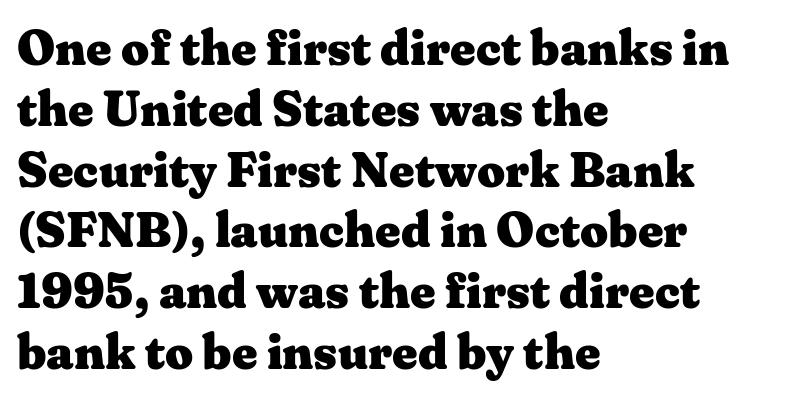
If you drew a ruler down the left edge, every line would touch it. A clean baseline with only descenders dipping below it. These lines are composed in type with serifs. Between one letter and the next there's only the usual sliver of space.
